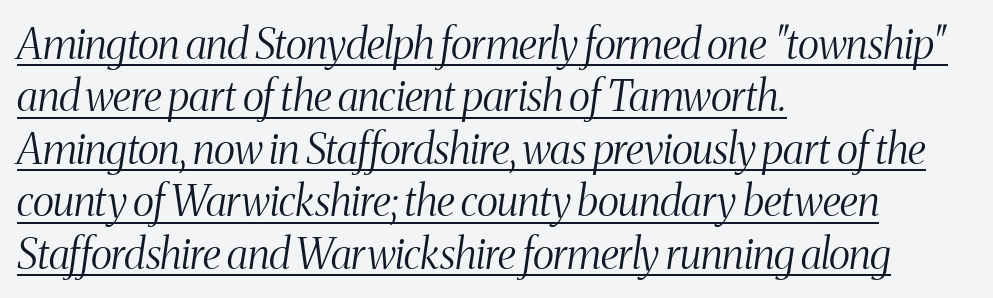
Q: Is the text bold? A: No.
Q: Is the text italic (slanted)? A: Yes, it leans right by about 8 degrees.
Q: Is the typeface a serif or a sans-serif typeface? A: Serif.
Q: Is the text underlined? A: Yes.
Q: How is the paragraph aligned? A: Left-aligned.
Q: Is the spacing between letters normal or unusually wide? A: Normal.
Q: Is the spacing between lines tight, normal or loose? A: Normal.
Q: Width (condensed, normal, or wide)? A: Condensed.
Q: Stroke contrast? A: Medium.
Q: x-height? A: Medium.
Q: Monospaced? A: No.
